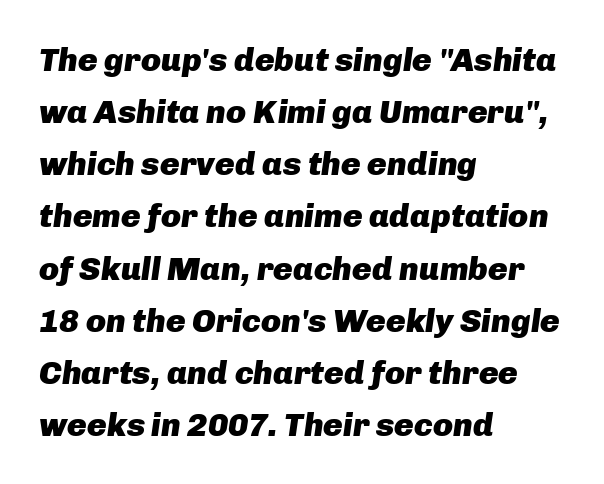
The image shows 33 px heavy type, italic (leaning right); set left-aligned, normal line spacing (1.58x), normal letter spacing, not underlined; low stroke contrast and a medium x-height.
